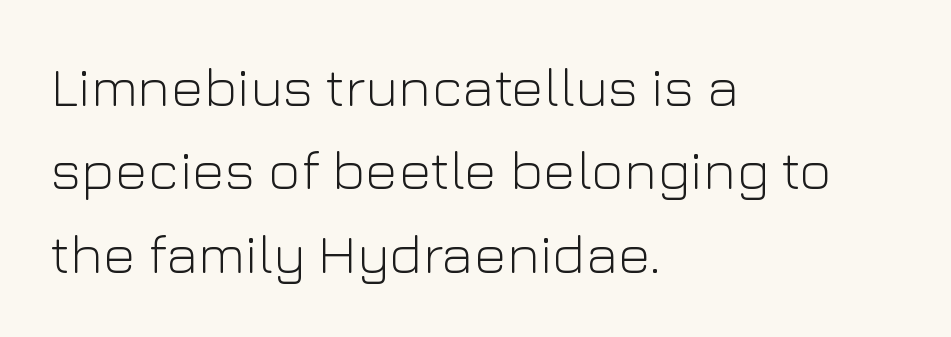
The image shows 56 px light sans-serif type, upright; set left-aligned, normal line spacing (1.49x), normal letter spacing, not underlined; low stroke contrast and a medium x-height.
